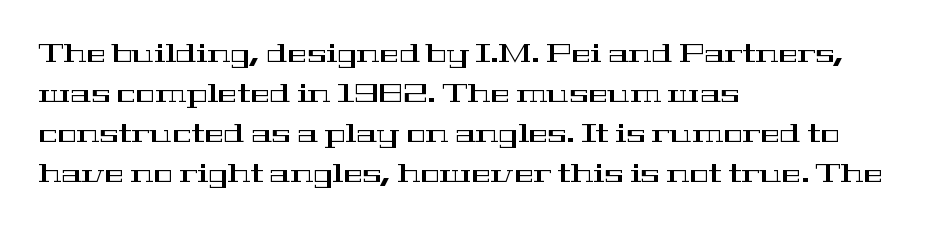
The image shows 26 px text type, upright; set left-aligned, normal line spacing (1.54x), normal letter spacing, not underlined.
